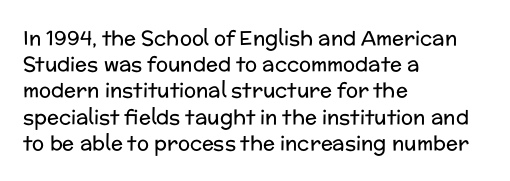
{"italic": "no", "bold": "no", "underline": "no", "align": "left", "line_spacing": "normal", "line_spacing_ratio": 1.31, "letter_spacing": "normal", "letter_spacing_em": 0.0, "glyph_px": 20}
